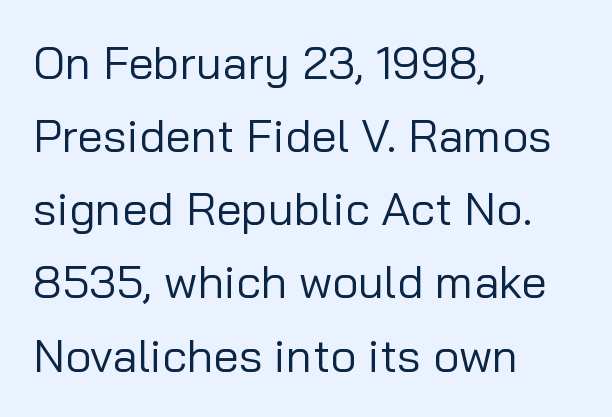
The image shows 46 px regular-weight sans-serif type, upright; set left-aligned, normal line spacing (1.59x), normal letter spacing, not underlined; low stroke contrast and a medium x-height.
